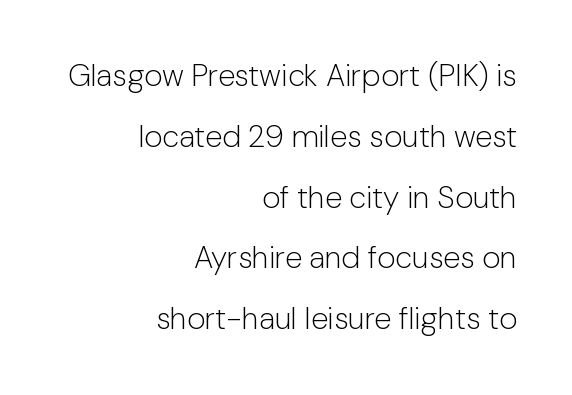
Q: Is the text bold? A: No.
Q: Is the text italic (slanted)? A: No, it is upright.
Q: Is the typeface a serif or a sans-serif typeface? A: Sans-serif.
Q: Is the text underlined? A: No.
Q: How is the paragraph aligned? A: Right-aligned.
Q: Is the spacing between letters normal or unusually wide? A: Normal.
Q: Is the spacing between lines tight, normal or loose? A: Loose.
Q: Width (condensed, normal, or wide)? A: Normal.
Q: Stroke contrast? A: Low.
Q: x-height? A: Medium.
Q: Monospaced? A: No.
